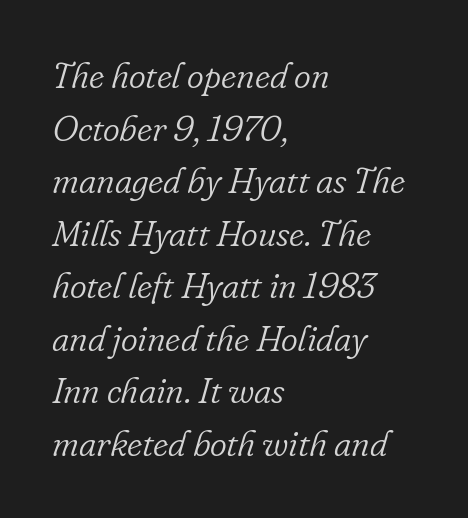
The lines sit at an ordinary, default distance from one another. This sample uses an oblique cut, with every glyph tilted off the vertical. Is this a fixed-width face? No — the glyphs have proportional, varying widths. No extra tracking has been applied to these lines.
